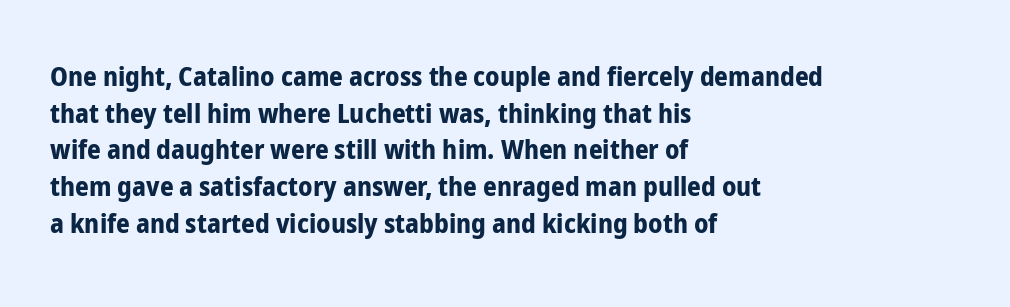
The image shows 27 px bold type, upright; set left-aligned, normal line spacing (1.36x), normal letter spacing, not underlined.
